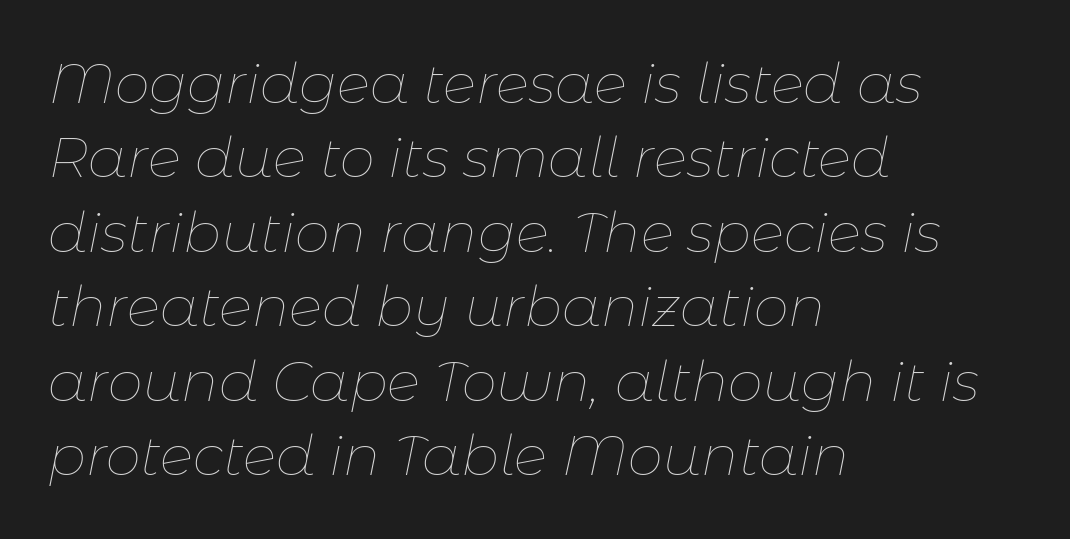
The image shows 56 px thin type, italic (leaning right); set left-aligned, normal line spacing (1.33x), normal letter spacing, not underlined; low stroke contrast and a medium x-height.
